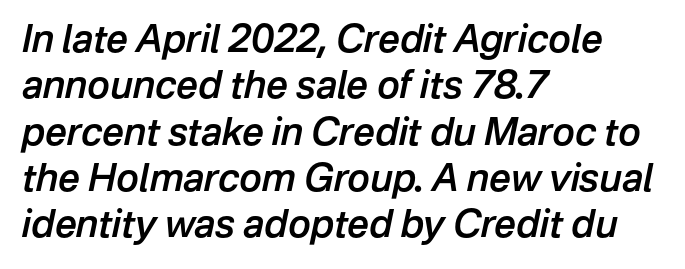
{"italic": "yes", "lean": "right", "slant_degrees": 12, "bold": "semi", "weight": "semibold", "width": "normal", "stroke_contrast": "low", "x_height": "medium", "monospaced": "no", "underline": "no", "align": "left", "line_spacing_ratio": 1.22, "letter_spacing": "normal", "letter_spacing_em": 0.0, "glyph_px": 38}
